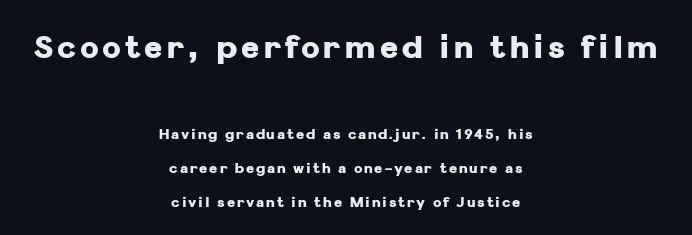
The image shows 31 px heavy sans-serif type, upright; set centered, loose line spacing (2.43x), not underlined; the first (top) block is 2.21x larger; low stroke contrast and a medium x-height.
